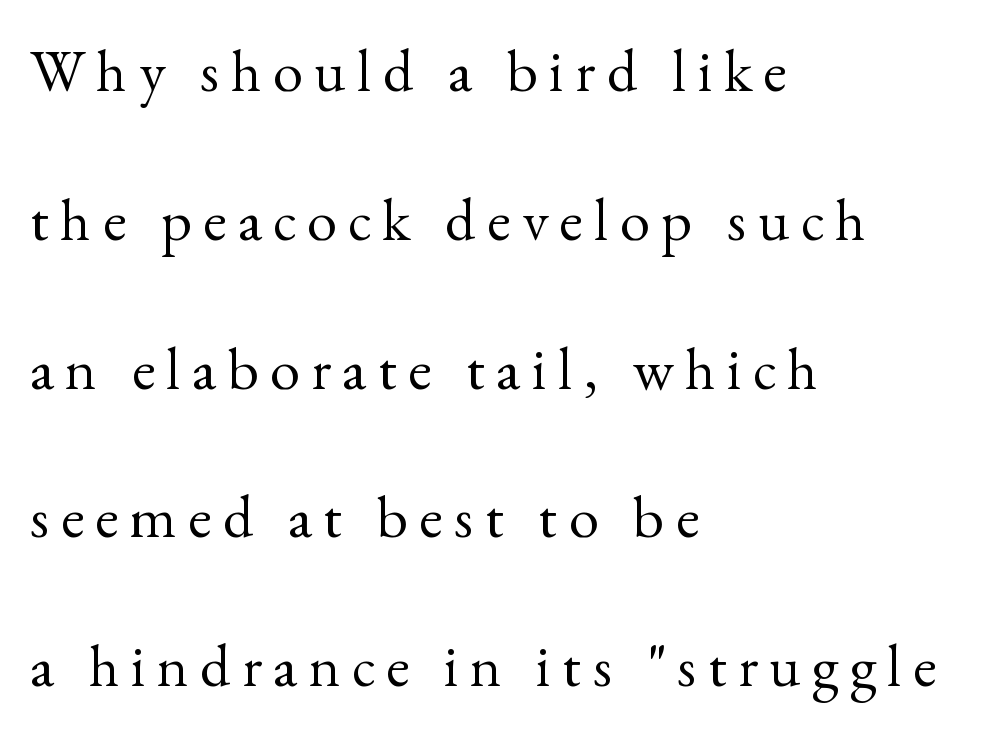
Q: Is the text bold? A: No.
Q: Is the text italic (slanted)? A: No, it is upright.
Q: Is the typeface a serif or a sans-serif typeface? A: Serif.
Q: Is the text underlined? A: No.
Q: How is the paragraph aligned? A: Left-aligned.
Q: Is the spacing between lines tight, normal or loose? A: Loose.
Q: Width (condensed, normal, or wide)? A: Normal.
Q: x-height? A: Small.
Q: Monospaced? A: No.
